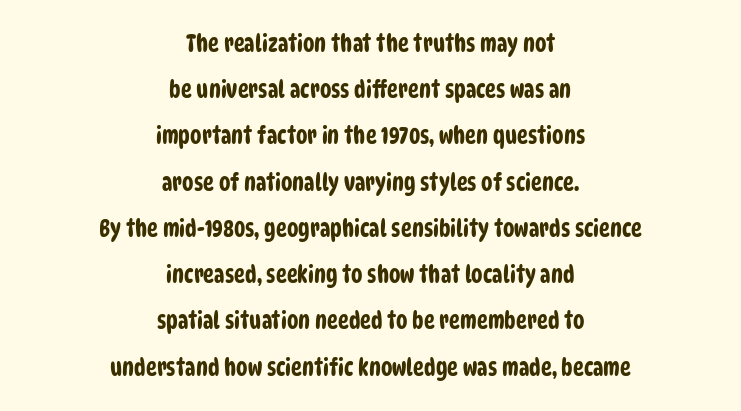
{"underline": "no", "align": "center", "line_spacing": "loose", "line_spacing_ratio": 2.01, "letter_spacing": "normal", "letter_spacing_em": 0.0, "glyph_px": 23}
